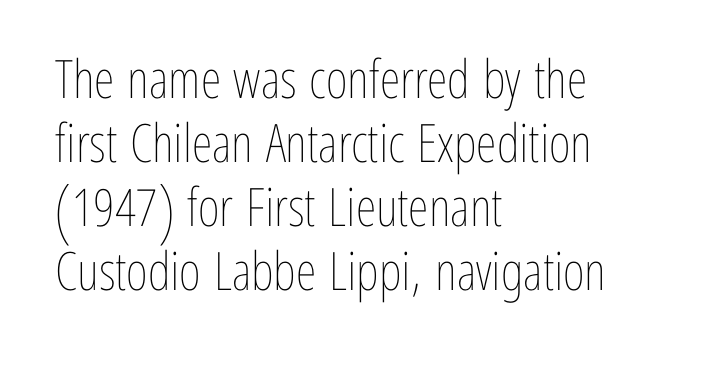
{"italic": "no", "bold": "no", "weight": "thin", "width": "condensed", "stroke_contrast": "low", "x_height": "medium", "monospaced": "no", "underline": "no", "align": "left", "line_spacing_ratio": 1.21, "letter_spacing": "normal", "letter_spacing_em": 0.0, "glyph_px": 53}
